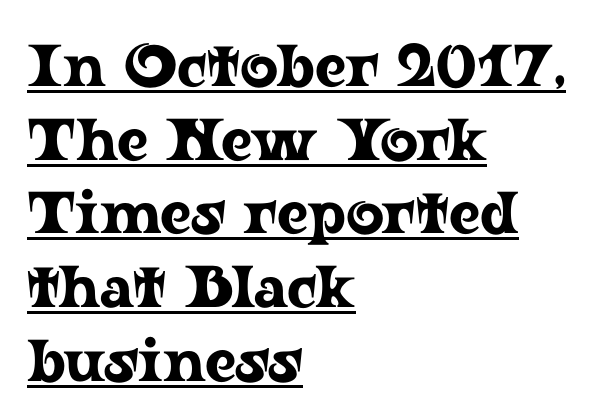
{"serif": "yes", "italic": "no", "width": "wide", "stroke_contrast": "low", "x_height": "medium", "monospaced": "no", "underline": "yes", "align": "left", "line_spacing": "normal", "line_spacing_ratio": 1.25, "letter_spacing": "normal", "letter_spacing_em": 0.0, "glyph_px": 59}
